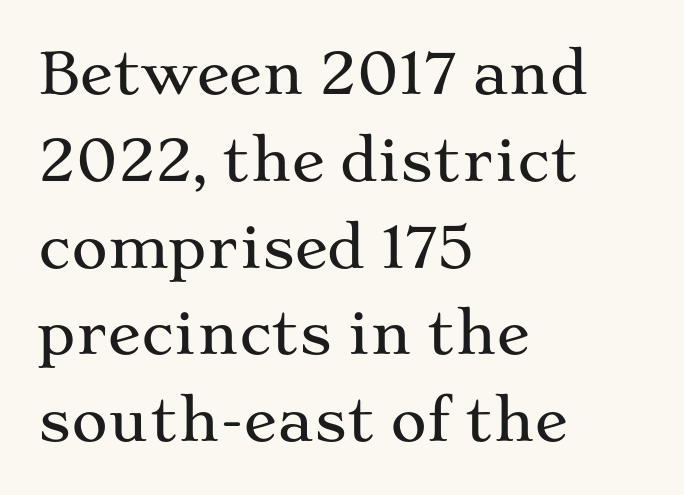
The image shows 56 px wide serif type, upright; set left-aligned, normal line spacing (1.55x), normal letter spacing, not underlined; medium stroke contrast and a medium x-height.
